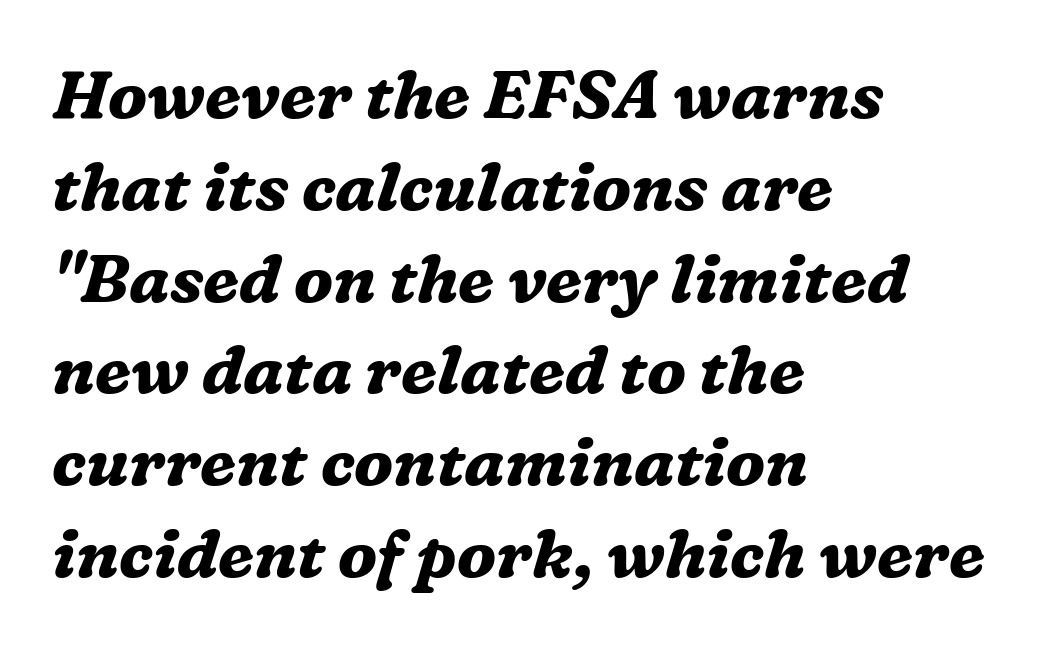
{"serif": "yes", "italic": "yes", "lean": "right", "slant_degrees": 16, "bold": "yes", "weight": "bold", "width": "normal", "stroke_contrast": "medium", "x_height": "medium", "monospaced": "no", "underline": "no", "align": "left", "line_spacing": "normal", "line_spacing_ratio": 1.37, "letter_spacing": "normal", "letter_spacing_em": 0.0, "glyph_px": 67}
